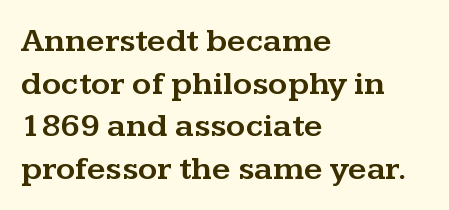
{"serif": "yes", "italic": "no", "width": "wide", "stroke_contrast": "medium", "x_height": "medium", "monospaced": "no", "underline": "no", "align": "left", "line_spacing": "normal", "line_spacing_ratio": 1.29, "letter_spacing": "normal", "letter_spacing_em": 0.0, "glyph_px": 33}
